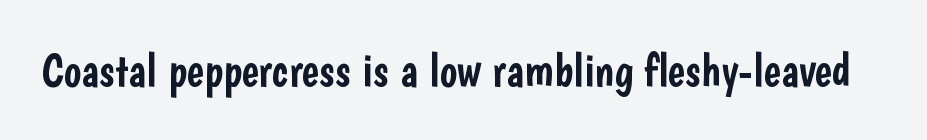
The image shows 46 px condensed sans-serif type, upright; set normal letter spacing, not underlined; low stroke contrast and a medium x-height.
